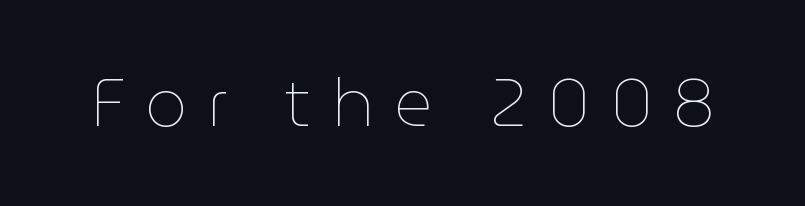
{"italic": "no", "bold": "no", "weight": "thin", "width": "normal", "stroke_contrast": "low", "x_height": "medium", "monospaced": "no", "underline": "no", "letter_spacing": "wide", "letter_spacing_em": 0.31, "glyph_px": 66}
